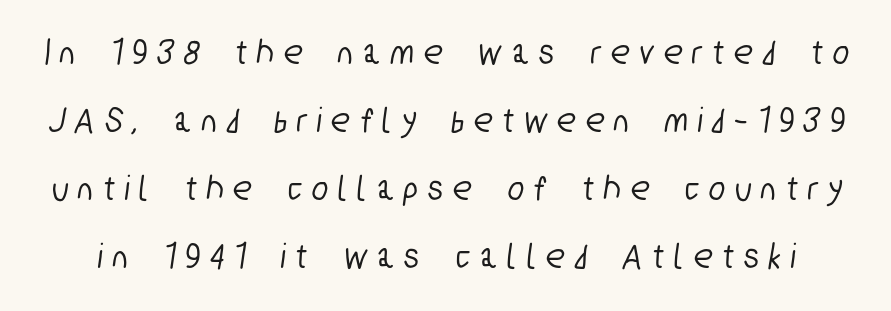
The space beneath each line is pristine and unruled. Proportional: the letters do not fall into vertical columns. The letterforms stand isolated, each surrounded by extra space. In terms of letterform style, serifs are entirely absent.
